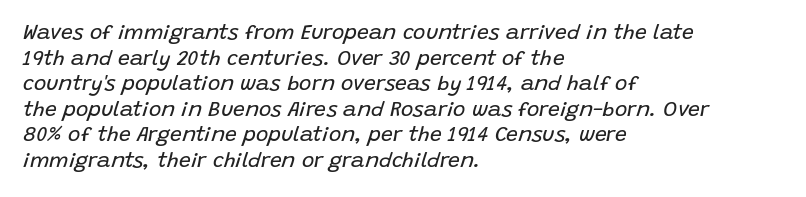
{"italic": "yes", "lean": "right", "slant_degrees": 15, "bold": "no", "underline": "no", "align": "left", "line_spacing_ratio": 1.22, "letter_spacing": "normal", "letter_spacing_em": 0.0, "glyph_px": 21}
